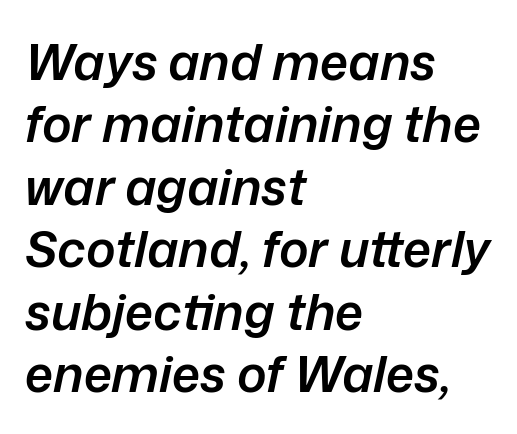
{"italic": "yes", "lean": "right", "slant_degrees": 12, "bold": "semi", "weight": "semibold", "width": "normal", "stroke_contrast": "low", "x_height": "medium", "monospaced": "no", "underline": "no", "align": "left", "line_spacing": "normal", "line_spacing_ratio": 1.25, "letter_spacing": "normal", "letter_spacing_em": 0.0, "glyph_px": 50}
